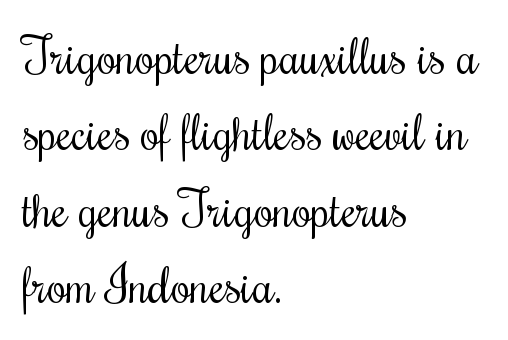
Weight: in the light-to-regular range. This sample uses plain, unmodified letter spacing. The lines in this sample share a left origin and differ only in where they stop. Rows of type keep a routine distance in the vertical direction. Do the characters align in a grid? No, the font is proportional. Type style note: has serifs.
